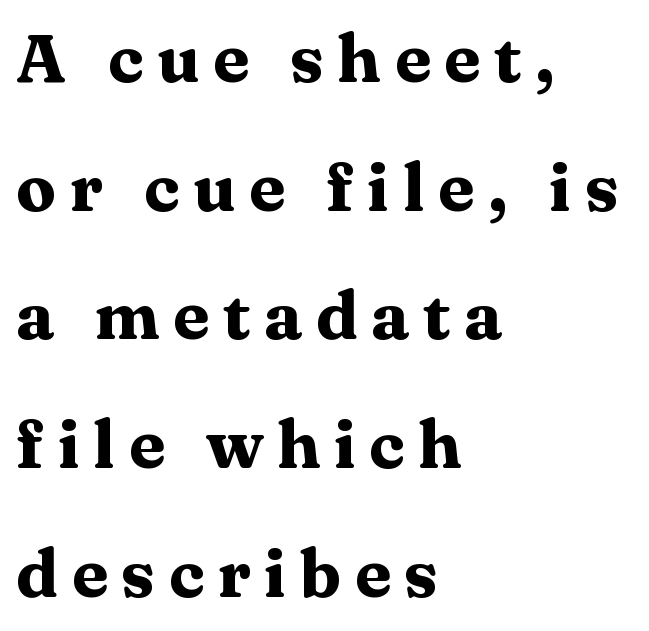
{"serif": "yes", "italic": "no", "bold": "yes", "weight": "heavy", "width": "wide", "stroke_contrast": "medium", "x_height": "medium", "monospaced": "no", "underline": "no", "align": "left", "line_spacing": "loose", "line_spacing_ratio": 1.92, "letter_spacing": "wide", "letter_spacing_em": 0.2, "glyph_px": 67}
